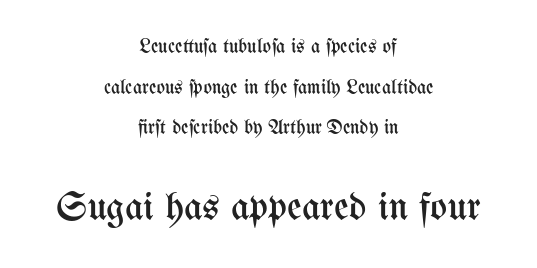
The image shows 40 px regular-weight, condensed type, upright; set centered, loose line spacing (2.03x), normal letter spacing, not underlined; the second (bottom) block is 2.0x larger; medium stroke contrast and a medium x-height.
